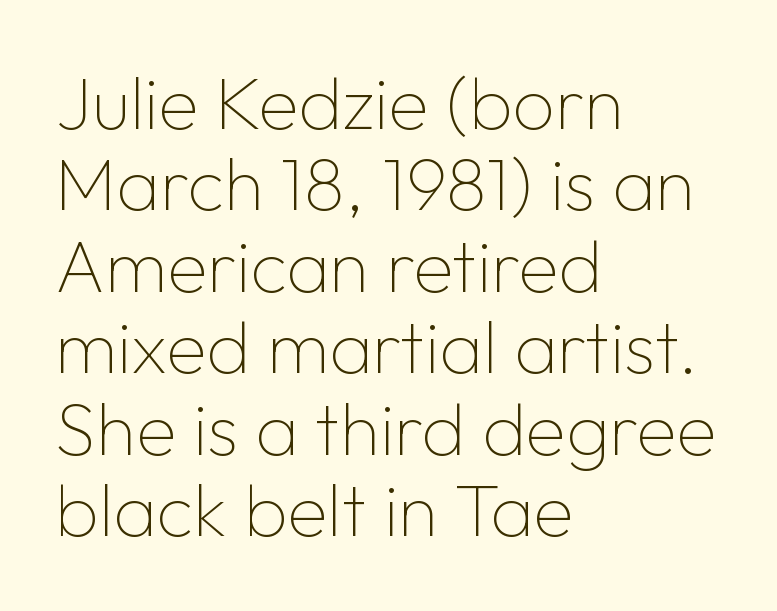
{"serif": "no", "italic": "no", "bold": "no", "weight": "thin", "width": "normal", "stroke_contrast": "low", "x_height": "medium", "monospaced": "no", "underline": "no", "align": "left", "line_spacing": "tight", "line_spacing_ratio": 1.1, "letter_spacing": "normal", "letter_spacing_em": 0.0, "glyph_px": 74}
